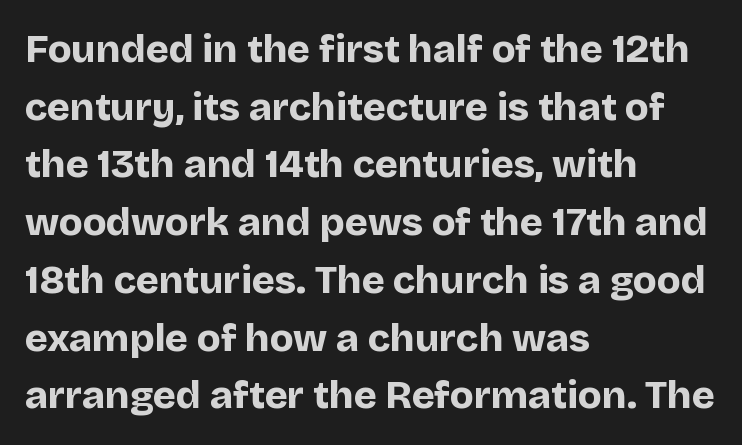
A sans-serif font was chosen for this passage. Proportional: the letters do not fall into vertical columns. Look at the stroke-to-counter ratio: heavy, a bold. Rendered with straight, roman letterforms. Between one letter and the next there's only the usual sliver of space.
